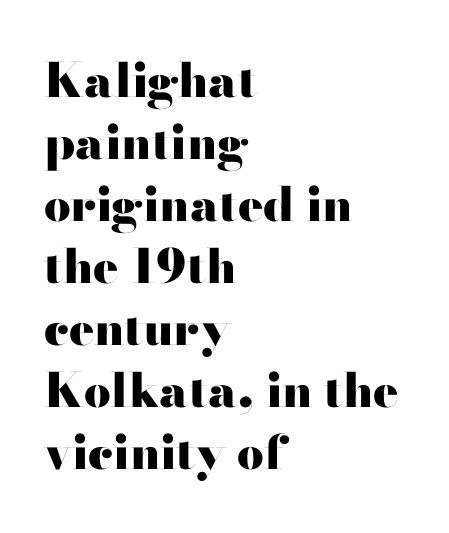
{"serif": "no", "italic": "no", "bold": "yes", "weight": "heavy", "width": "wide", "stroke_contrast": "high", "x_height": "small", "monospaced": "no", "underline": "no", "align": "left", "line_spacing": "normal", "line_spacing_ratio": 1.32, "letter_spacing": "normal", "letter_spacing_em": 0.0, "glyph_px": 47}
